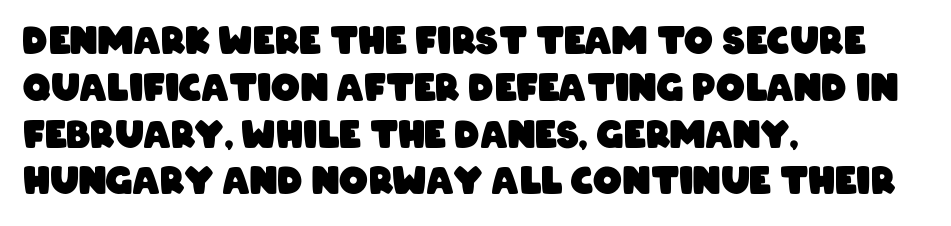
The image shows 36 px heavy, condensed sans-serif type; set left-aligned, normal line spacing (1.3x), normal letter spacing, not underlined; low stroke contrast and a large x-height.
